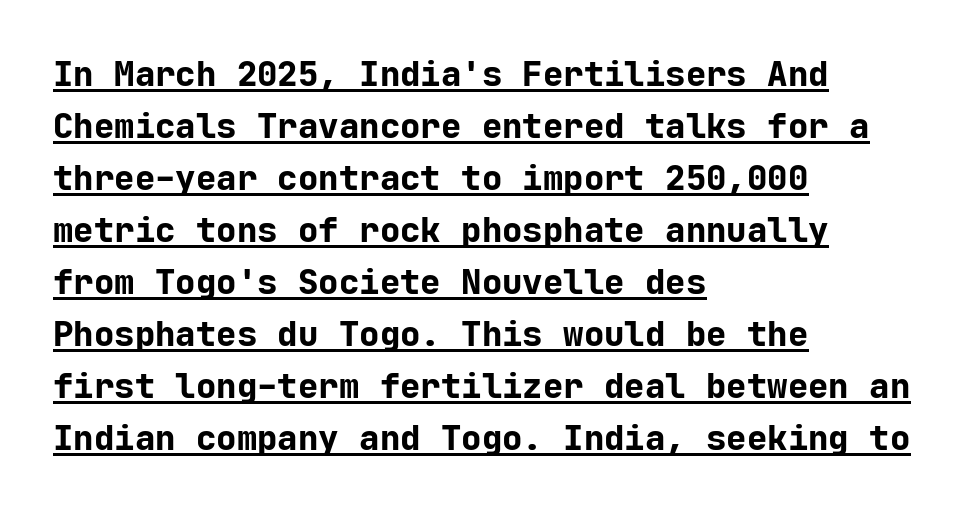
Pretty heavy lettering here — definitely bold. Type style note: lacks serifs. Letter spacing: default. Underlining? Definitely there.
